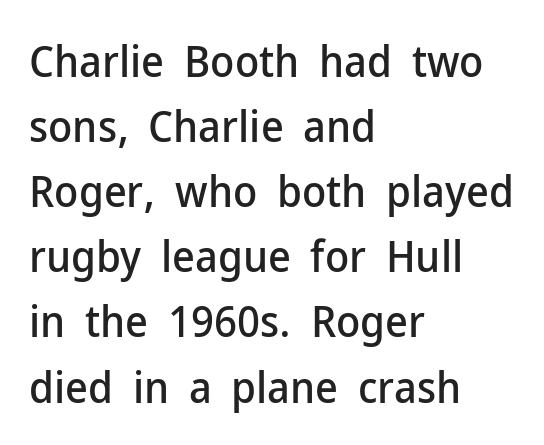
Q: Is the text italic (slanted)? A: No, it is upright.
Q: Is the typeface a serif or a sans-serif typeface? A: Sans-serif.
Q: Is the text underlined? A: No.
Q: How is the paragraph aligned? A: Left-aligned.
Q: Is the spacing between letters normal or unusually wide? A: Normal.
Q: Is the spacing between lines tight, normal or loose? A: Normal.
Q: Width (condensed, normal, or wide)? A: Normal.
Q: Stroke contrast? A: Low.
Q: x-height? A: Medium.
Q: Monospaced? A: No.
